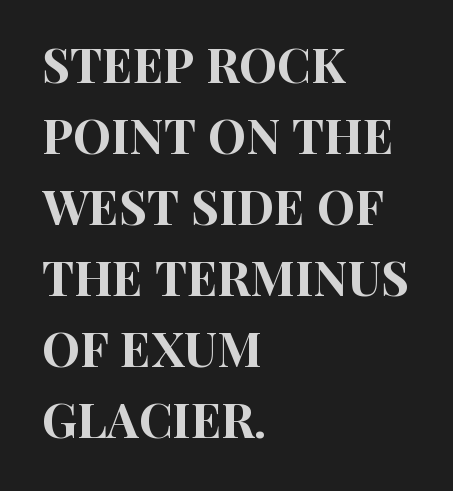
Q: Is the text italic (slanted)? A: No, it is upright.
Q: Is the typeface a serif or a sans-serif typeface? A: Sans-serif.
Q: Is the text underlined? A: No.
Q: How is the paragraph aligned? A: Left-aligned.
Q: Is the spacing between letters normal or unusually wide? A: Normal.
Q: Is the spacing between lines tight, normal or loose? A: Normal.
Q: Width (condensed, normal, or wide)? A: Condensed.
Q: Stroke contrast? A: High.
Q: x-height? A: Large.
Q: Monospaced? A: No.
